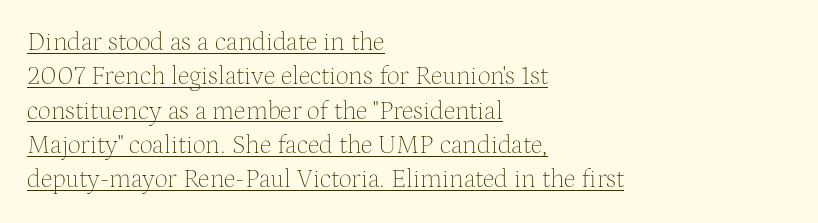
Q: Is the text bold? A: No.
Q: Is the text italic (slanted)? A: No, it is upright.
Q: Is the text underlined? A: Yes.
Q: How is the paragraph aligned? A: Left-aligned.
Q: Is the spacing between letters normal or unusually wide? A: Normal.
Q: Is the spacing between lines tight, normal or loose? A: Normal.
